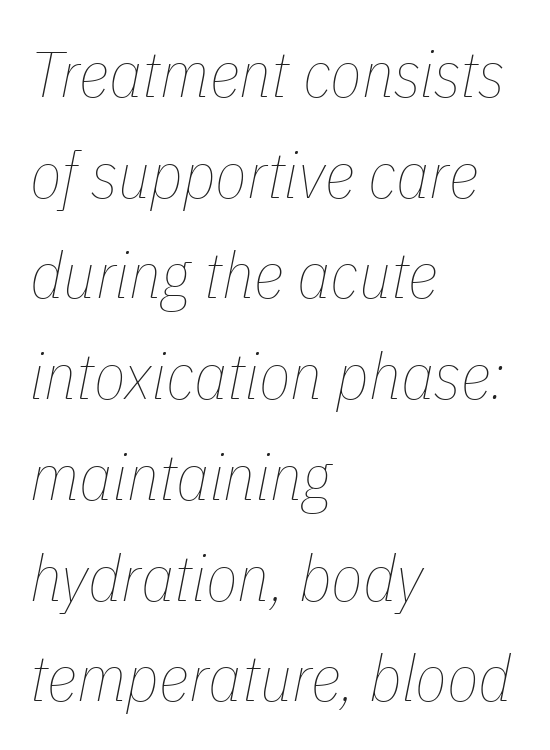
The image shows 65 px thin, condensed type, italic (leaning right); set left-aligned, normal line spacing (1.55x), normal letter spacing, not underlined; low stroke contrast and a medium x-height.
